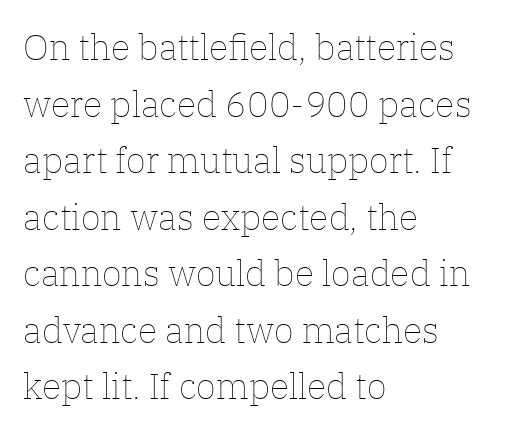
The image shows 36 px thin type, upright; set left-aligned, normal line spacing (1.57x), normal letter spacing, not underlined; low stroke contrast and a medium x-height.
